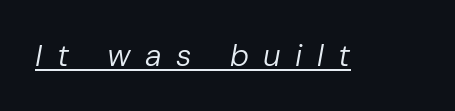
The image shows 31 px regular-weight type, italic (leaning right); set unusually wide letter spacing (+0.47 em), underlined; low stroke contrast and a medium x-height.
